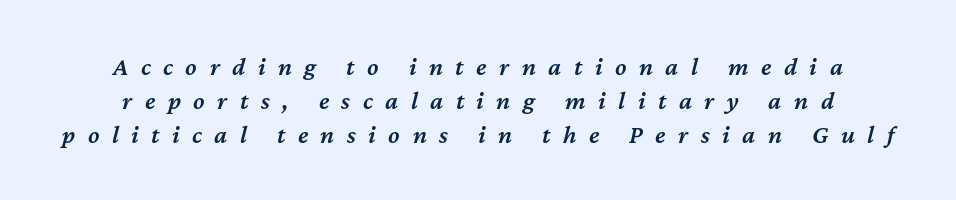
The lettering tilts uniformly, giving the passage an italic look. The rendering uses a semibold face; strokes are thickened but not to full bold. Caption: expanded tracking, letters set apart. The designer left line spacing at the default. Anything drawn beneath the words? Only blank space.
